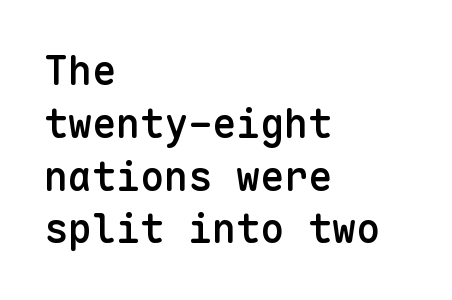
The image shows 40 px semibold sans-serif type, upright, monospaced; set left-aligned, normal line spacing (1.32x), normal letter spacing, not underlined; low stroke contrast and a medium x-height.
